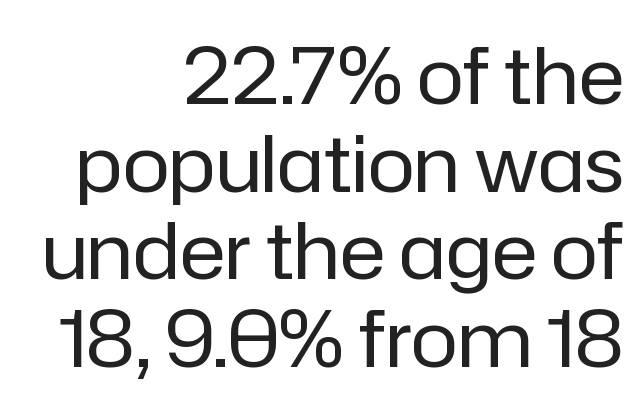
Layout note: lines flush right. The rendering uses a small line-height, squeezing the rows. The space directly below the letters is spotless. The typography opts for an upright posture over an oblique one.
